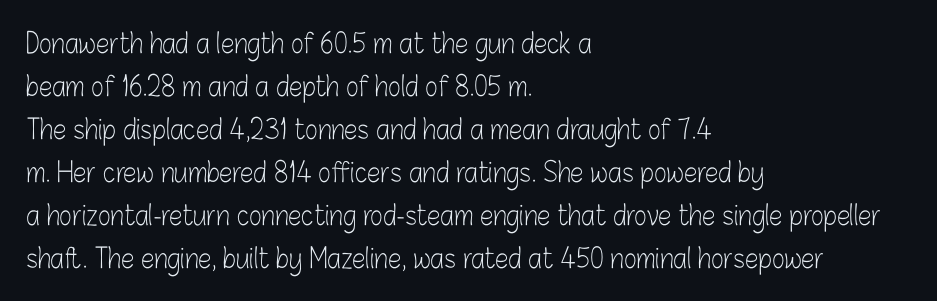
Line beginnings align vertically; line endings do not. Quick note: not italic, upright. No chunkiness to these letters — they're not bold. Default kerning and tracking; the words read as compact shapes.
